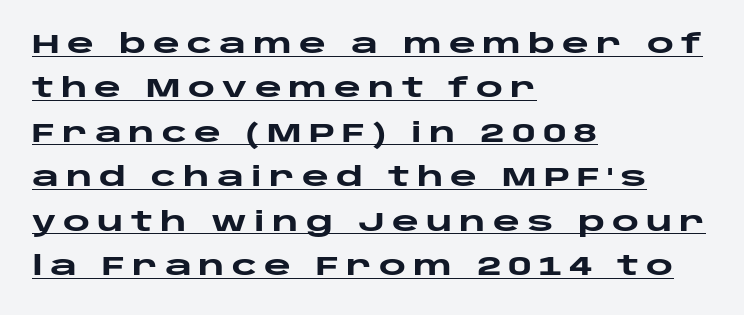
The image shows 26 px bold type, upright; set left-aligned, line spacing 1.71x, unusually wide letter spacing (+0.27 em), underlined.
